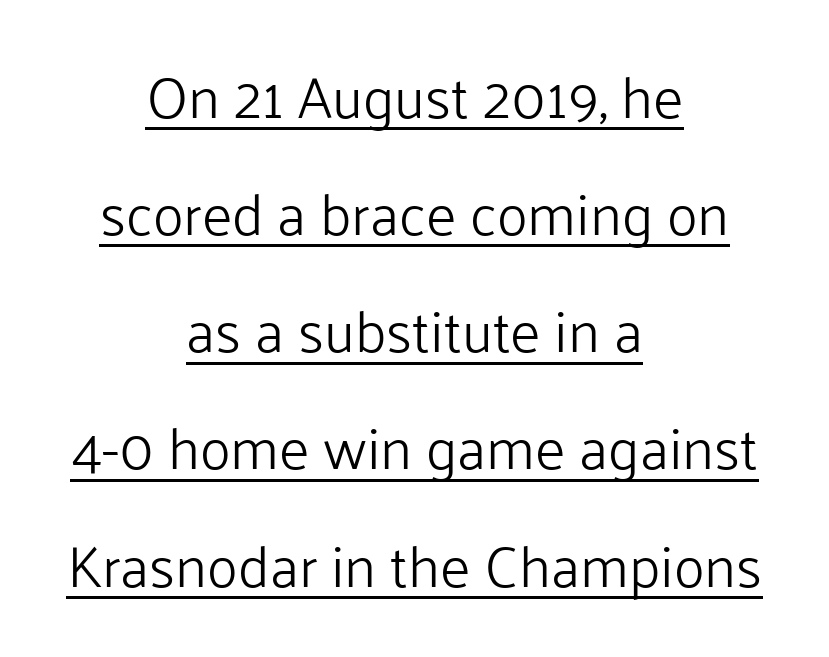
The image shows 58 px light sans-serif type, upright; set centered, loose line spacing (2.02x), normal letter spacing, underlined; low stroke contrast and a medium x-height.
